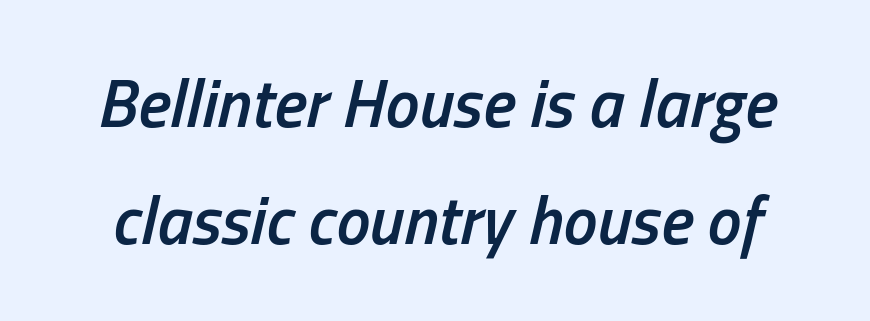
The image shows 68 px semibold, condensed type, italic (leaning right); set line spacing 1.72x, normal letter spacing, not underlined; low stroke contrast and a medium x-height.
